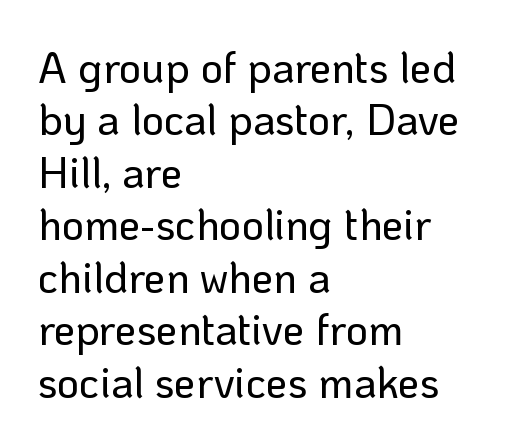
The image shows 43 px sans-serif type, upright; set left-aligned, line spacing 1.22x, normal letter spacing, not underlined; low stroke contrast and a medium x-height.
